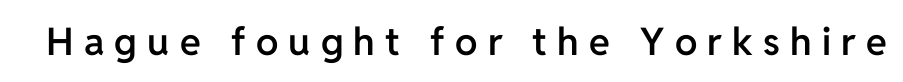
The image shows 38 px semibold sans-serif type, upright; set unusually wide letter spacing (+0.27 em), not underlined; low stroke contrast and a medium x-height.
